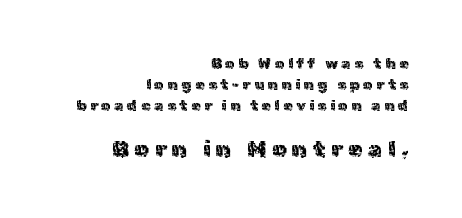
Q: Is the text bold? A: No.
Q: Is the text italic (slanted)? A: No, it is upright.
Q: Is the text underlined? A: No.
Q: How is the paragraph aligned? A: Right-aligned.
Q: Is the spacing between letters normal or unusually wide? A: Unusually wide.
Q: Is the spacing between lines tight, normal or loose? A: Normal.
Q: Which block of text is set in a larger size, the first (top) or the second (bottom)? A: The second (bottom) one.
